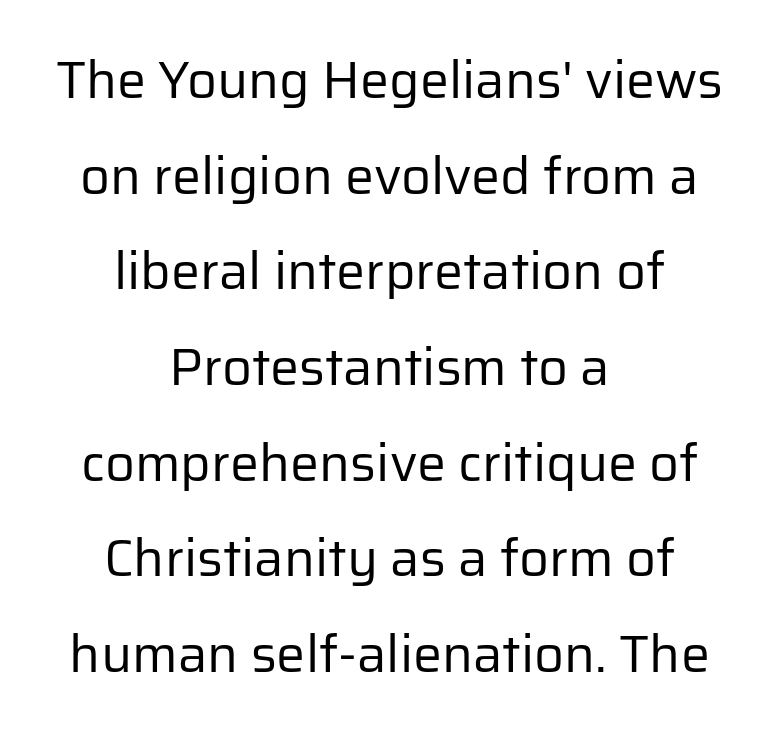
The image shows 52 px regular-weight sans-serif type, upright; set centered, line spacing 1.84x, normal letter spacing, not underlined; low stroke contrast and a medium x-height.
